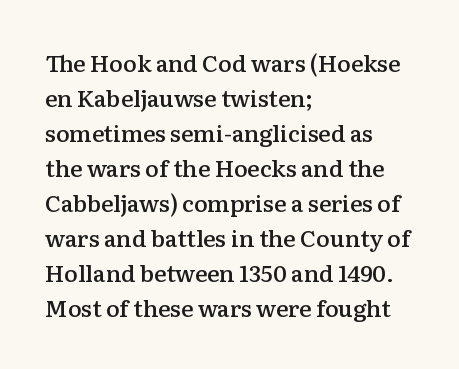
The image shows 23 px text type, upright; set left-aligned, normal line spacing (1.52x), normal letter spacing, not underlined.
